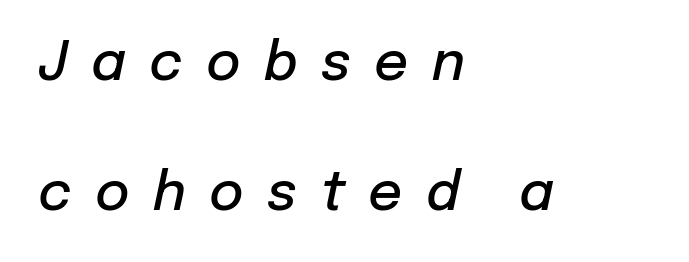
Q: Is the text bold? A: Semi-bold.
Q: Is the text italic (slanted)? A: Yes, it leans right by about 12 degrees.
Q: Is the text underlined? A: No.
Q: How is the paragraph aligned? A: Left-aligned.
Q: Is the spacing between letters normal or unusually wide? A: Unusually wide.
Q: Is the spacing between lines tight, normal or loose? A: Loose.
Q: Width (condensed, normal, or wide)? A: Normal.
Q: Stroke contrast? A: Low.
Q: x-height? A: Medium.
Q: Monospaced? A: No.
